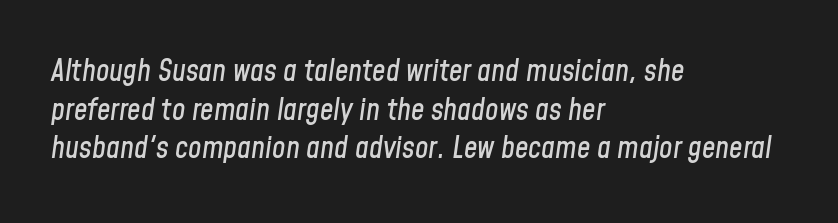
Q: Is the text italic (slanted)? A: Yes, it leans right by about 8 degrees.
Q: Is the text underlined? A: No.
Q: How is the paragraph aligned? A: Left-aligned.
Q: Is the spacing between letters normal or unusually wide? A: Normal.
Q: Is the spacing between lines tight, normal or loose? A: Normal.
Q: Width (condensed, normal, or wide)? A: Condensed.
Q: Stroke contrast? A: Low.
Q: x-height? A: Medium.
Q: Monospaced? A: No.
